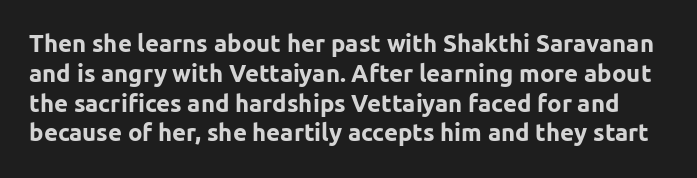
Is the letter spacing exaggerated? No — it looks like the ordinary default. Each glyph is drawn with heavy, bold strokes. The gap between lines stays unmarked. Italic? Not at all — the glyphs are vertical.
